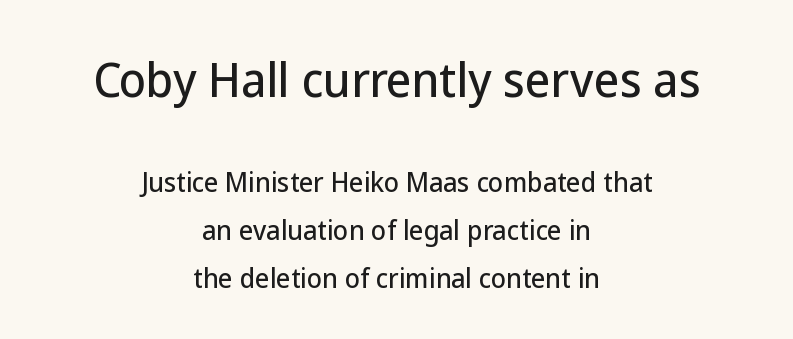
The image shows 44 px sans-serif type, upright; set centered, loose line spacing (1.91x), normal letter spacing, not underlined; the first (top) block is 1.76x larger; low stroke contrast and a medium x-height.
